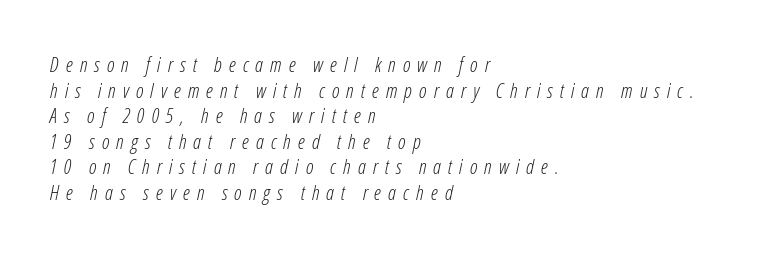
Descender tails drop into unmarked territory. Honestly, the letter spacing is so wide it's the main thing you notice. Typeset ragged right — the left edge is the straight one. A typesetter would call this leading conventional body-copy spacing. Summary of weight: not heavy and not bold.
